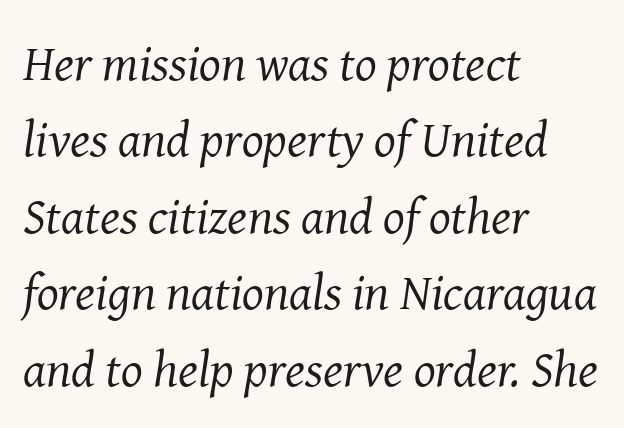
{"serif": "yes", "italic": "yes", "lean": "right", "slant_degrees": 8, "bold": "no", "weight": "regular", "width": "normal", "stroke_contrast": "medium", "x_height": "medium", "monospaced": "no", "underline": "no", "align": "left", "line_spacing": "normal", "line_spacing_ratio": 1.5, "letter_spacing": "normal", "letter_spacing_em": 0.0, "glyph_px": 51}
